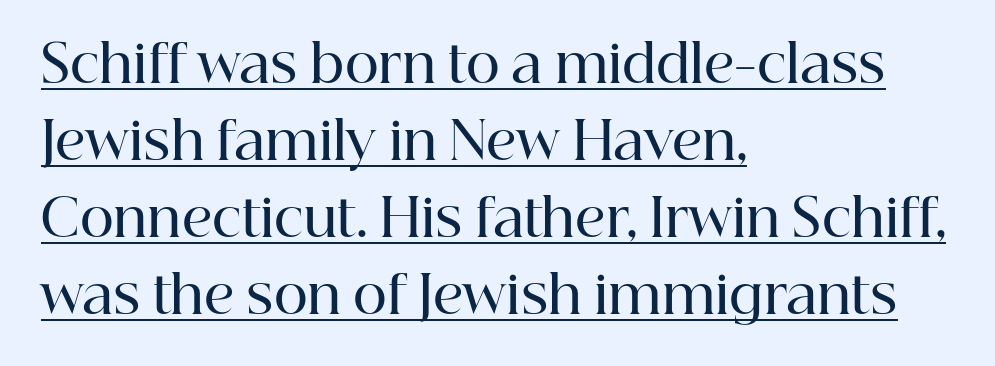
{"serif": "yes", "italic": "no", "bold": "semi", "weight": "semibold", "width": "normal", "stroke_contrast": "high", "x_height": "medium", "monospaced": "no", "underline": "yes", "align": "left", "line_spacing": "normal", "line_spacing_ratio": 1.48, "letter_spacing": "normal", "letter_spacing_em": 0.0, "glyph_px": 52}
